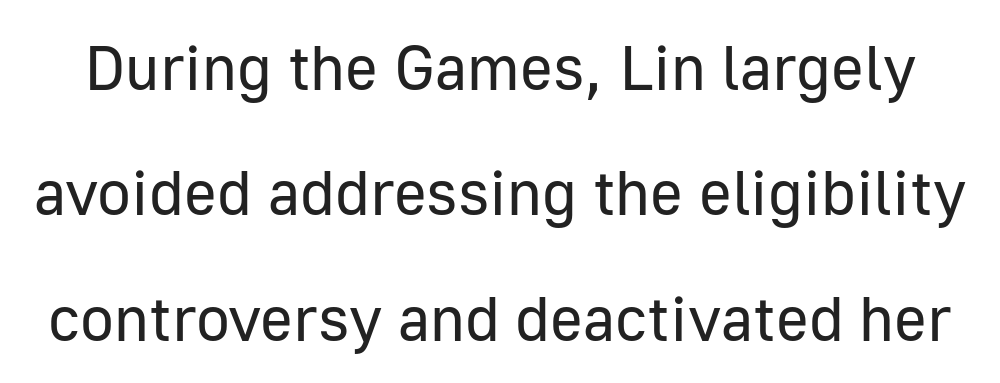
When letters stand straight like this, we call the style roman or upright. Characters follow at the spacing the type designer built in. What kind of face is this? One without serifs — a sans. Regarding leading, the lines here are spaced well apart. The font is comparable to plain body text, perhaps lighter. Spacing verdict: proportional, widths tailored to each character.
